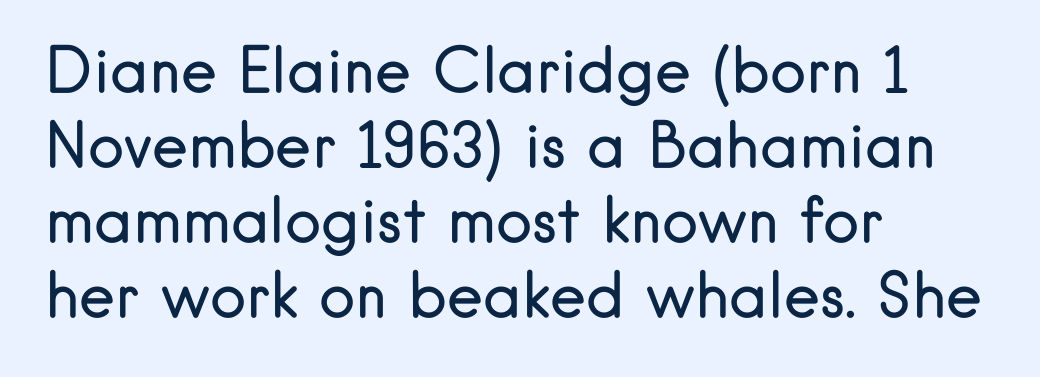
Ink coverage per letter is moderate at most. Casual observation: everything's shoved over to the left. Grotesque or geometric, the face here clearly has no serifs. When letters stand straight like this, we call the style roman or upright. Beneath every word, the page is bare.
